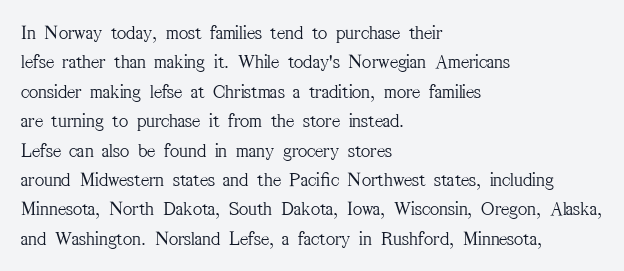
Look at the tracking — it's just the regular setting, nothing added. This sample keeps an unexceptional amount of space between lines. A typesetter would mark this as roman, not italic. Each row of text sits above clean, open space. Ink coverage per letter is moderate at most. This rendering uses left alignment, leaving the right contour irregular.
